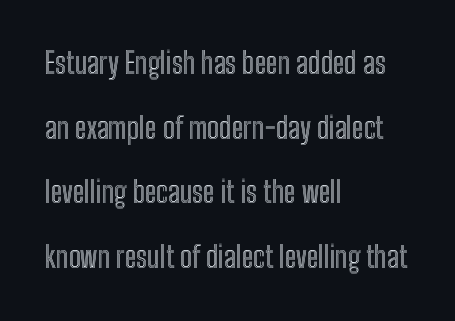
Q: Is the text italic (slanted)? A: No, it is upright.
Q: Is the text underlined? A: No.
Q: How is the paragraph aligned? A: Left-aligned.
Q: Is the spacing between letters normal or unusually wide? A: Normal.
Q: Is the spacing between lines tight, normal or loose? A: Loose.
Q: Width (condensed, normal, or wide)? A: Condensed.
Q: x-height? A: Medium.
Q: Monospaced? A: No.
